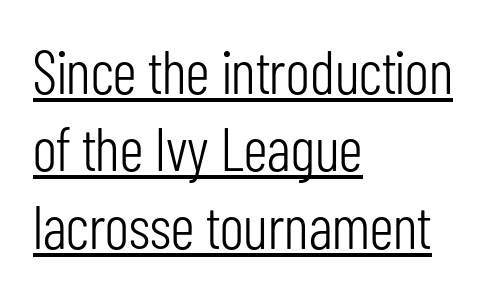
Q: Is the text bold? A: No.
Q: Is the text italic (slanted)? A: No, it is upright.
Q: Is the typeface a serif or a sans-serif typeface? A: Sans-serif.
Q: Is the text underlined? A: Yes.
Q: How is the paragraph aligned? A: Left-aligned.
Q: Is the spacing between letters normal or unusually wide? A: Normal.
Q: Is the spacing between lines tight, normal or loose? A: Normal.
Q: Width (condensed, normal, or wide)? A: Condensed.
Q: Stroke contrast? A: Low.
Q: x-height? A: Medium.
Q: Monospaced? A: No.
